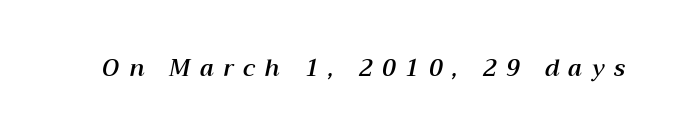
Q: Is the text italic (slanted)? A: Yes, it leans right by about 12 degrees.
Q: Is the text underlined? A: No.
Q: Is the spacing between letters normal or unusually wide? A: Unusually wide.
